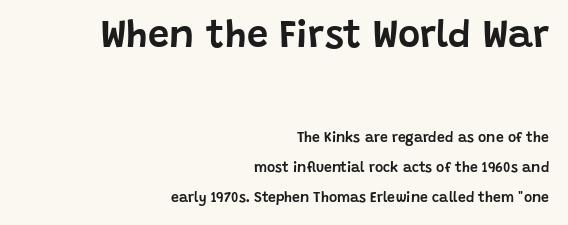
Q: Is the text italic (slanted)? A: No, it is upright.
Q: Is the typeface a serif or a sans-serif typeface? A: Sans-serif.
Q: Is the text underlined? A: No.
Q: How is the paragraph aligned? A: Right-aligned.
Q: Is the spacing between letters normal or unusually wide? A: Normal.
Q: Is the spacing between lines tight, normal or loose? A: Loose.
Q: Which block of text is set in a larger size, the first (top) or the second (bottom)? A: The first (top) one.
Q: Width (condensed, normal, or wide)? A: Normal.
Q: Stroke contrast? A: Low.
Q: x-height? A: Large.
Q: Monospaced? A: No.
